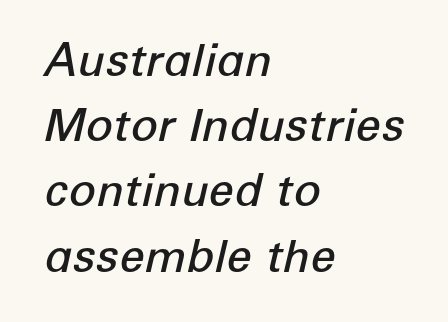
The gap between lines stays unmarked. Alignment: flush left. It's the slanting kind of type. These words are printed semibold, heavier than regular yet not bold.
